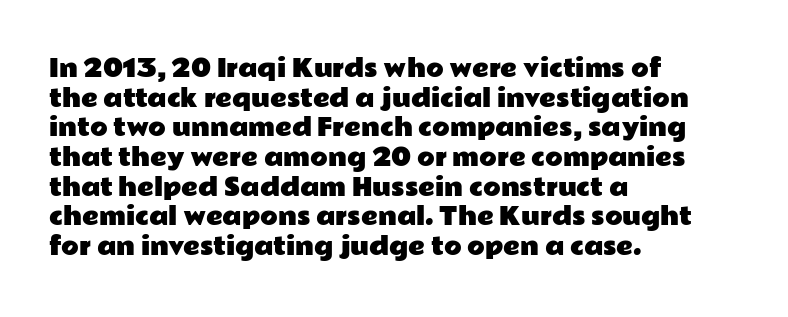
{"italic": "no", "underline": "no", "align": "left", "line_spacing": "normal", "line_spacing_ratio": 1.29, "letter_spacing": "normal", "letter_spacing_em": 0.0, "glyph_px": 23}
